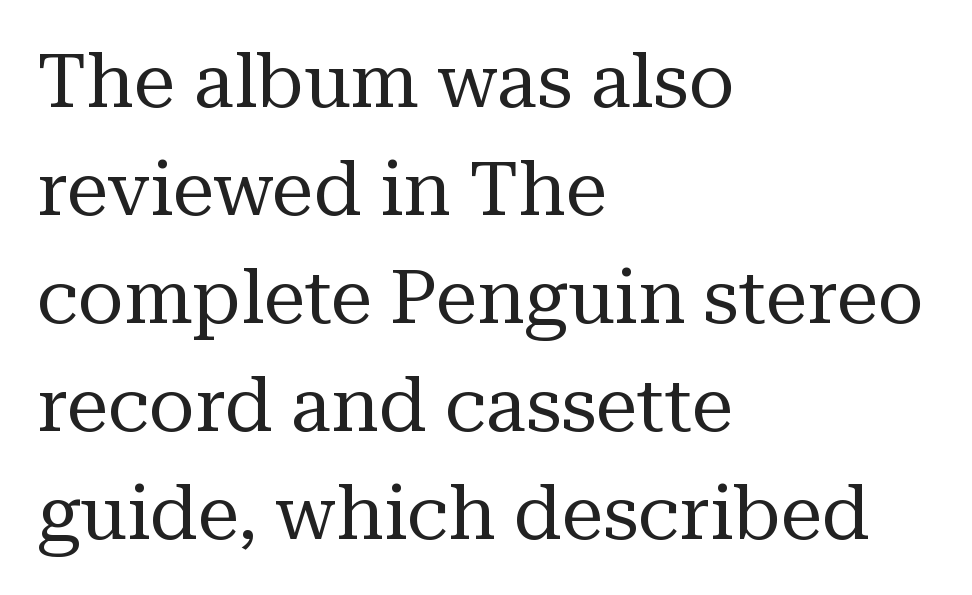
You could not count columns in this text — the font is proportionally spaced. Honestly, there is no underline to notice here at all. Characters follow at the spacing the type designer built in. Rows of type keep a routine distance in the vertical direction.
